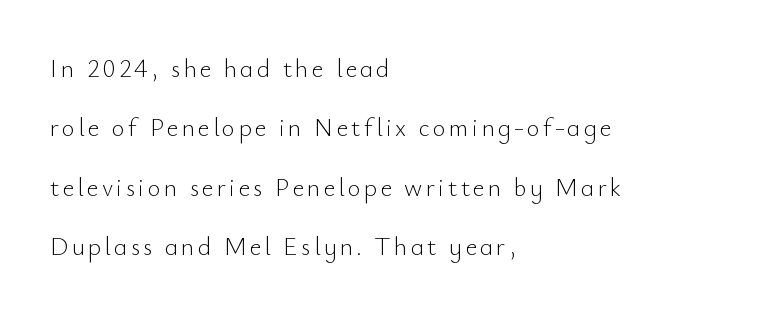
Q: Is the text bold? A: No.
Q: Is the text italic (slanted)? A: No, it is upright.
Q: Is the text underlined? A: No.
Q: How is the paragraph aligned? A: Left-aligned.
Q: Is the spacing between lines tight, normal or loose? A: Loose.
